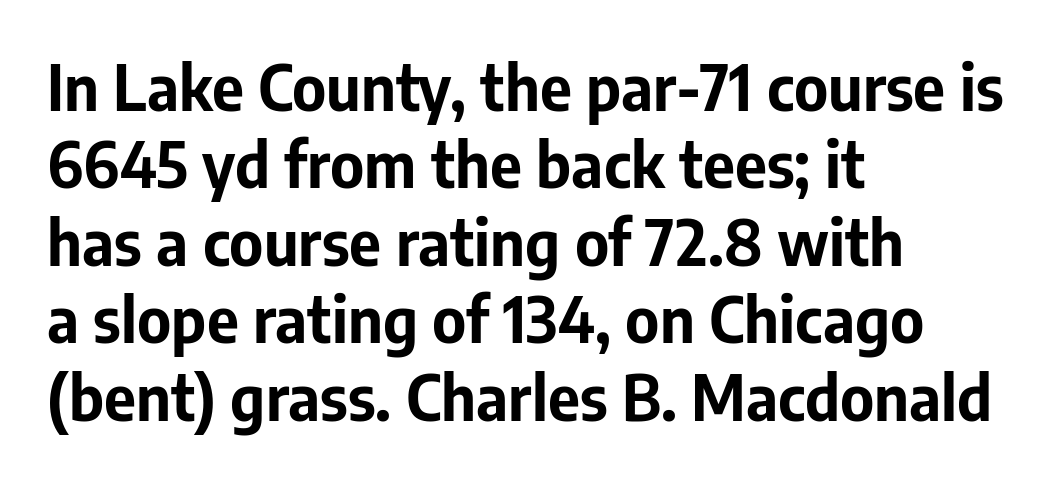
The image shows 62 px bold sans-serif type, upright; set left-aligned, normal line spacing (1.25x), normal letter spacing, not underlined; low stroke contrast and a medium x-height.
